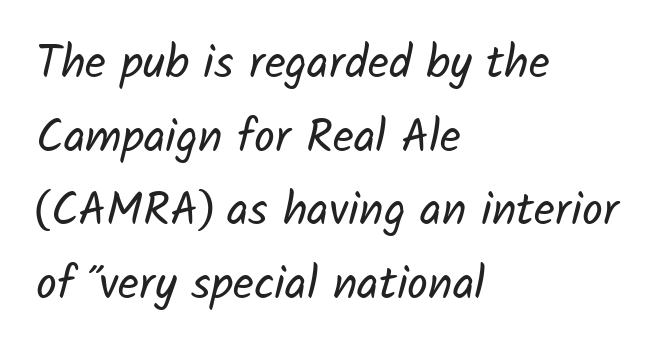
The glyphs are unaccompanied by any horizontal stroke below them. This sample uses a sans-serif face. These lines sit exactly where default settings would place them. Each stroke keeps to a modest, everyday thickness or less. A typesetter would call this proportional, since set widths differ per character. A classic flush-left, rag-right setting is used for this passage.
